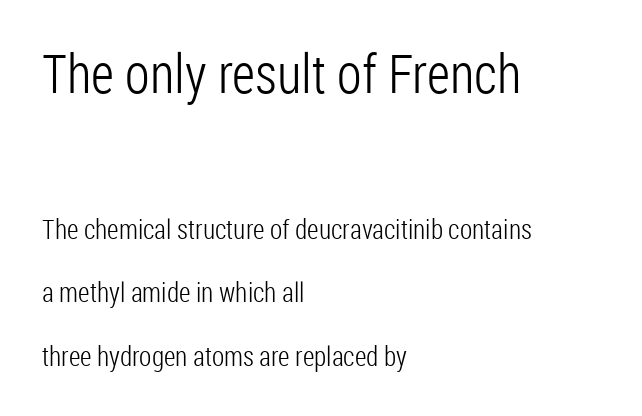
Q: Is the text bold? A: No.
Q: Is the text italic (slanted)? A: No, it is upright.
Q: Is the typeface a serif or a sans-serif typeface? A: Sans-serif.
Q: Is the text underlined? A: No.
Q: How is the paragraph aligned? A: Left-aligned.
Q: Is the spacing between letters normal or unusually wide? A: Normal.
Q: Is the spacing between lines tight, normal or loose? A: Loose.
Q: Which block of text is set in a larger size, the first (top) or the second (bottom)? A: The first (top) one.
Q: Width (condensed, normal, or wide)? A: Condensed.
Q: Stroke contrast? A: Low.
Q: x-height? A: Medium.
Q: Monospaced? A: No.
